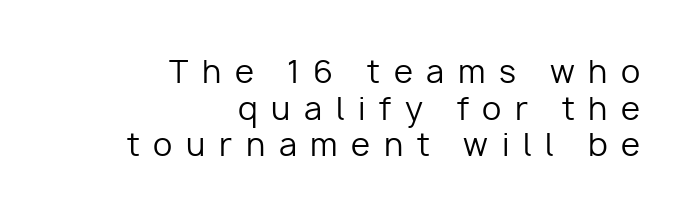
The type sits square on the baseline with zero lean. Note the varied advance widths — an 'i' is clearly narrower than an 'm'. Each stroke keeps to a modest, everyday thickness or less. The typeface chosen for these lines omits serifs. Descenders are the only things crossing below the line. Caption: expanded tracking, letters set apart.
